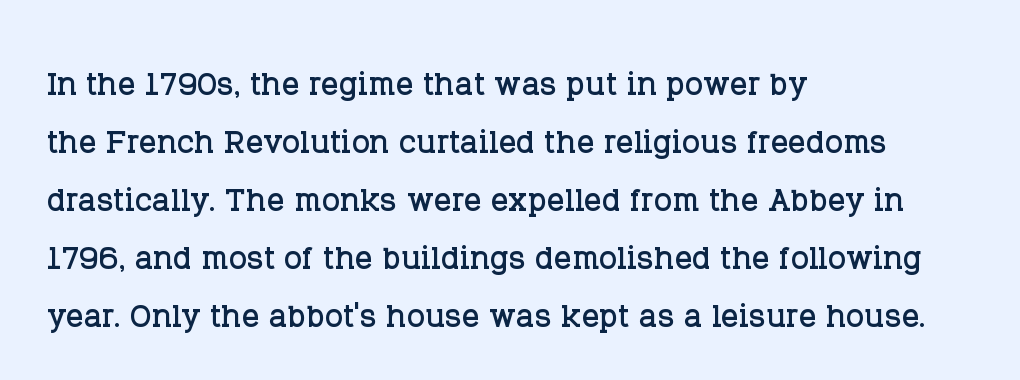
{"serif": "yes", "italic": "no", "width": "normal", "stroke_contrast": "low", "x_height": "large", "monospaced": "no", "underline": "no", "align": "left", "line_spacing": "normal", "line_spacing_ratio": 1.35, "letter_spacing": "normal", "letter_spacing_em": 0.0, "glyph_px": 43}
